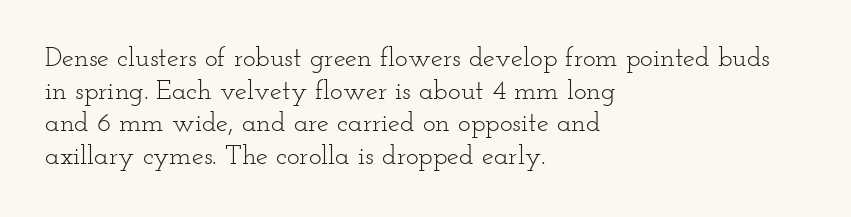
Q: Is the text bold? A: No.
Q: Is the text italic (slanted)? A: No, it is upright.
Q: Is the text underlined? A: No.
Q: How is the paragraph aligned? A: Left-aligned.
Q: Is the spacing between letters normal or unusually wide? A: Normal.
